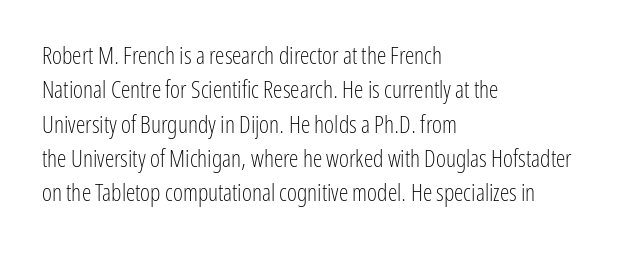
Q: Is the text bold? A: No.
Q: Is the text italic (slanted)? A: No, it is upright.
Q: Is the text underlined? A: No.
Q: How is the paragraph aligned? A: Left-aligned.
Q: Is the spacing between letters normal or unusually wide? A: Normal.
Q: Is the spacing between lines tight, normal or loose? A: Normal.
